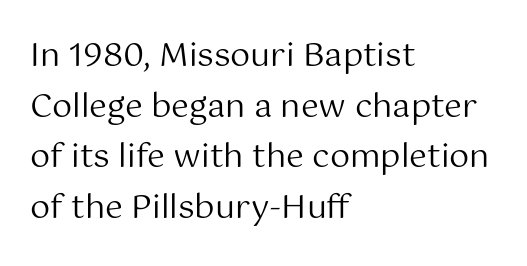
Q: Is the text bold? A: No.
Q: Is the text italic (slanted)? A: No, it is upright.
Q: Is the typeface a serif or a sans-serif typeface? A: Sans-serif.
Q: Is the text underlined? A: No.
Q: How is the paragraph aligned? A: Left-aligned.
Q: Is the spacing between letters normal or unusually wide? A: Normal.
Q: Is the spacing between lines tight, normal or loose? A: Normal.
Q: Width (condensed, normal, or wide)? A: Normal.
Q: Stroke contrast? A: Medium.
Q: x-height? A: Medium.
Q: Monospaced? A: No.
